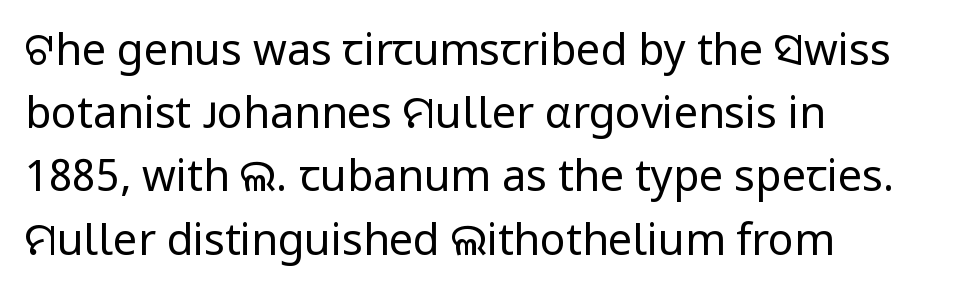
Q: Is the text bold? A: No.
Q: Is the text italic (slanted)? A: No, it is upright.
Q: Is the typeface a serif or a sans-serif typeface? A: Sans-serif.
Q: Is the text underlined? A: No.
Q: How is the paragraph aligned? A: Left-aligned.
Q: Is the spacing between letters normal or unusually wide? A: Normal.
Q: Is the spacing between lines tight, normal or loose? A: Normal.
Q: Width (condensed, normal, or wide)? A: Normal.
Q: Stroke contrast? A: Low.
Q: x-height? A: Medium.
Q: Monospaced? A: No.
